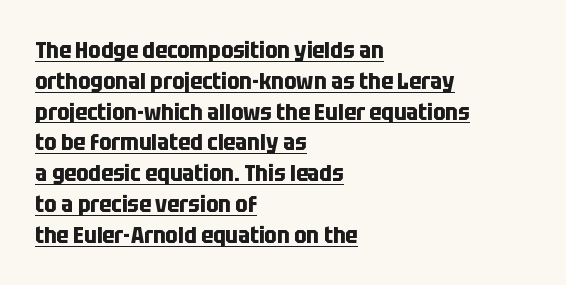
The image shows 23 px bold type, upright; set left-aligned, normal line spacing (1.34x), normal letter spacing, underlined.
